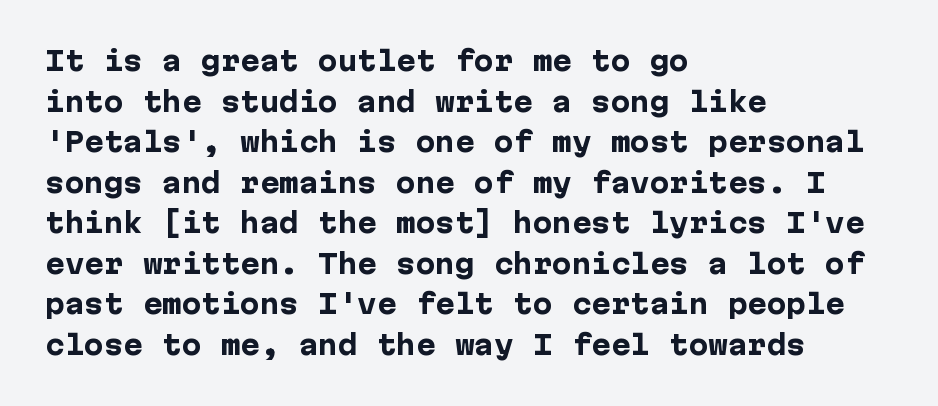
Q: Is the text bold? A: Yes.
Q: Is the text italic (slanted)? A: No, it is upright.
Q: Is the text underlined? A: No.
Q: How is the paragraph aligned? A: Left-aligned.
Q: Is the spacing between letters normal or unusually wide? A: Normal.
Q: Is the spacing between lines tight, normal or loose? A: Normal.
